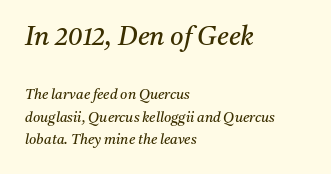
The image shows 26 px text type, italic (leaning right); set left-aligned, normal line spacing (1.62x), normal letter spacing, not underlined; the first (top) block is 1.86x larger.
